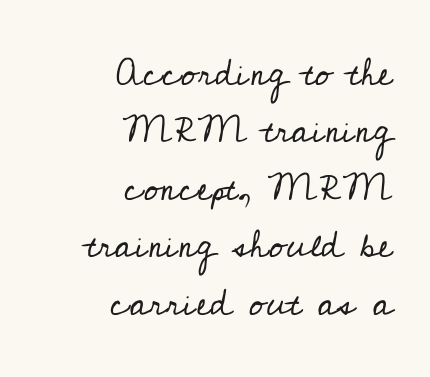
The image shows 38 px regular-weight serif type; set right-aligned, normal line spacing (1.51x), normal letter spacing, not underlined; low stroke contrast and a small x-height.
